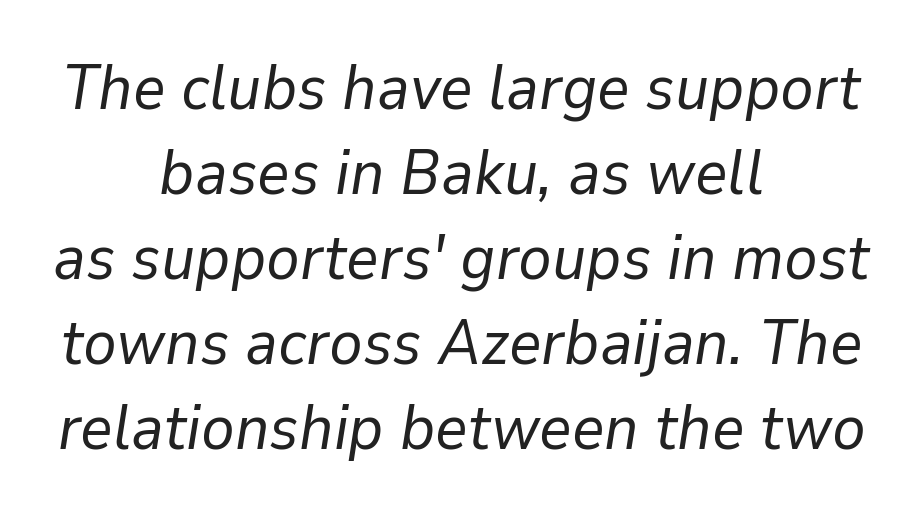
The image shows 63 px regular-weight type, italic (leaning right); set centered, normal line spacing (1.35x), normal letter spacing, not underlined; low stroke contrast and a medium x-height.
